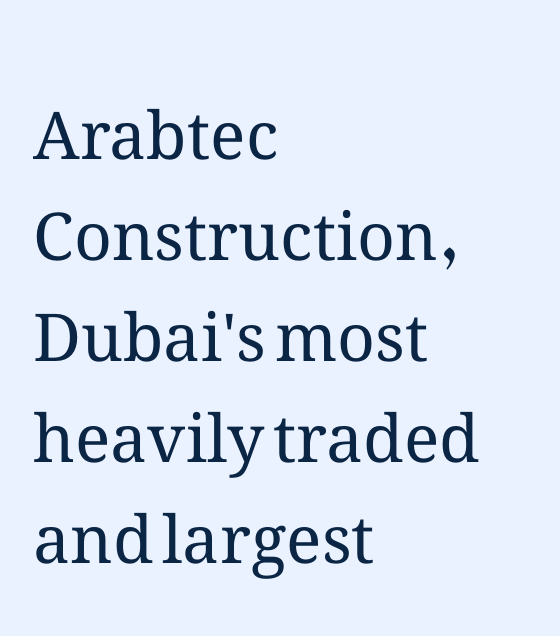
Q: Is the text bold? A: No.
Q: Is the text italic (slanted)? A: No, it is upright.
Q: Is the text underlined? A: No.
Q: How is the paragraph aligned? A: Left-aligned.
Q: Is the spacing between letters normal or unusually wide? A: Normal.
Q: Is the spacing between lines tight, normal or loose? A: Normal.
Q: Width (condensed, normal, or wide)? A: Normal.
Q: Stroke contrast? A: Medium.
Q: x-height? A: Medium.
Q: Monospaced? A: No.
